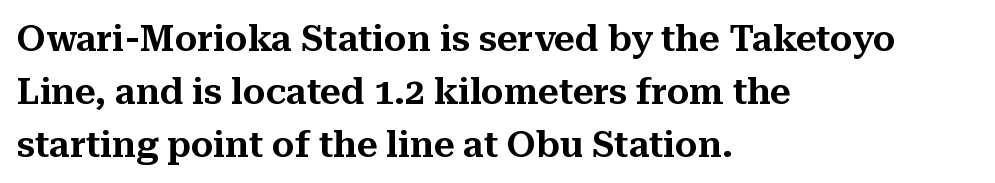
{"serif": "yes", "italic": "no", "width": "normal", "stroke_contrast": "medium", "x_height": "medium", "monospaced": "no", "underline": "no", "align": "left", "line_spacing": "normal", "line_spacing_ratio": 1.47, "letter_spacing": "normal", "letter_spacing_em": 0.0, "glyph_px": 36}
